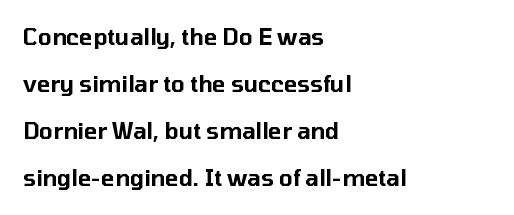
{"italic": "no", "underline": "no", "align": "left", "line_spacing": "loose", "line_spacing_ratio": 2.14, "letter_spacing": "normal", "letter_spacing_em": 0.0, "glyph_px": 22}
